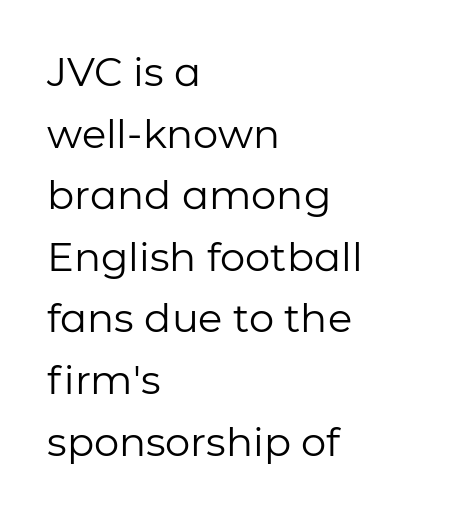
Q: Is the text bold? A: No.
Q: Is the text italic (slanted)? A: No, it is upright.
Q: Is the typeface a serif or a sans-serif typeface? A: Sans-serif.
Q: Is the text underlined? A: No.
Q: How is the paragraph aligned? A: Left-aligned.
Q: Is the spacing between letters normal or unusually wide? A: Normal.
Q: Is the spacing between lines tight, normal or loose? A: Normal.
Q: Width (condensed, normal, or wide)? A: Normal.
Q: Stroke contrast? A: Low.
Q: x-height? A: Medium.
Q: Monospaced? A: No.
